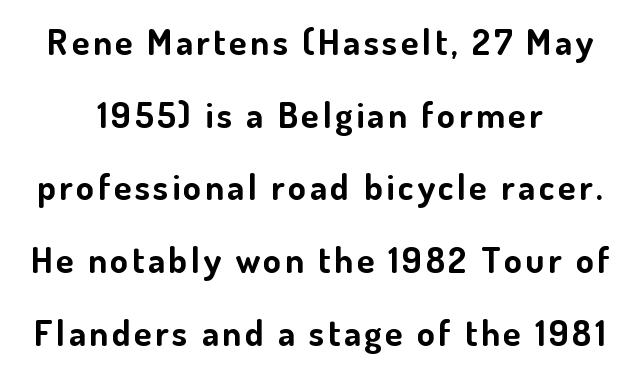
Which margin do the lines hug? Neither — every line sits in the middle. Typesetter's note: full bold, strokes at maximum text heaviness. A clean baseline with only descenders dipping below it. The letters advance in unequal steps, a hallmark of proportional type.
